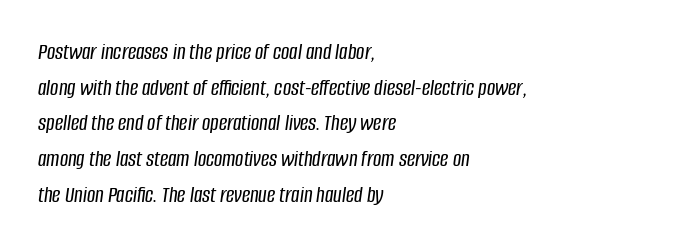
Type without underlining. The tracking reads as untouched default to a designer's eye. Vertical spacing — default. Notice how the stems are inclined rather than vertical — that's the hallmark of italics. Where is the straight margin? On the left.
